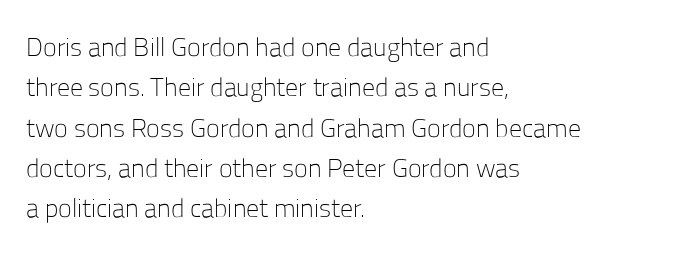
{"italic": "no", "bold": "no", "underline": "no", "align": "left", "line_spacing": "normal", "line_spacing_ratio": 1.55, "letter_spacing": "normal", "letter_spacing_em": 0.0, "glyph_px": 26}
